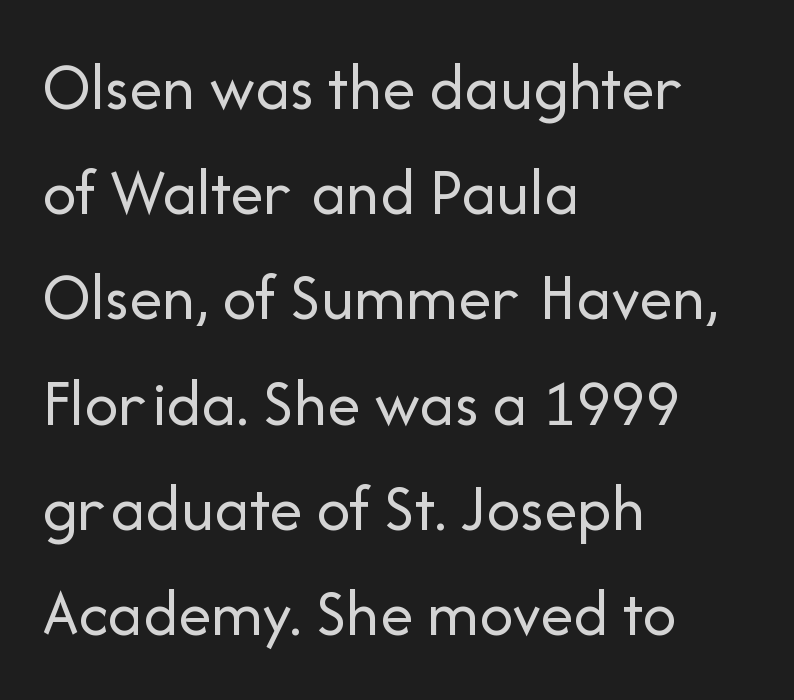
Q: Is the text bold? A: No.
Q: Is the text italic (slanted)? A: No, it is upright.
Q: Is the typeface a serif or a sans-serif typeface? A: Sans-serif.
Q: Is the text underlined? A: No.
Q: How is the paragraph aligned? A: Left-aligned.
Q: Is the spacing between letters normal or unusually wide? A: Normal.
Q: Is the spacing between lines tight, normal or loose? A: Normal.
Q: Width (condensed, normal, or wide)? A: Normal.
Q: Stroke contrast? A: Low.
Q: x-height? A: Medium.
Q: Monospaced? A: No.
